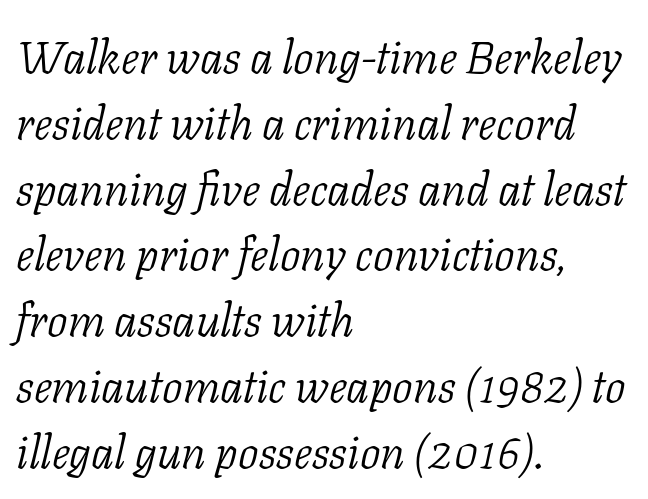
The image shows 46 px light serif type, italic (leaning right); set left-aligned, normal line spacing (1.43x), normal letter spacing, not underlined; low stroke contrast and a medium x-height.
